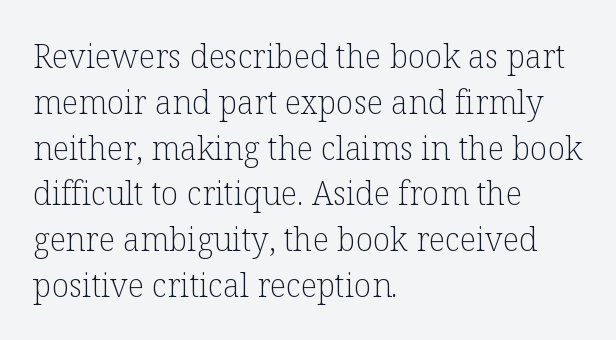
Check where the strokes stop: tiny serifs finish them off. The face looks like a standard text weight, possibly lighter. When letters stand straight like this, we call the style roman or upright. The paragraph shown leans on its left margin. Has an underline been added? It has not. This rendering leaves character spacing at its baseline value.
